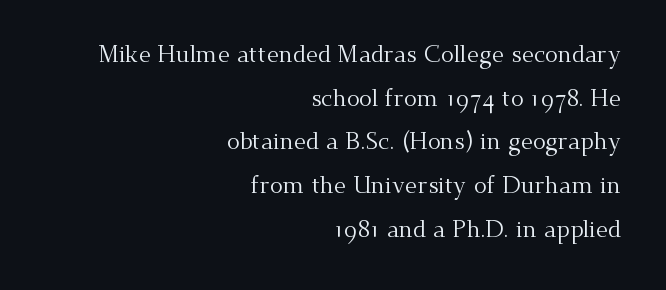
Q: Is the text bold? A: No.
Q: Is the text italic (slanted)? A: No, it is upright.
Q: Is the text underlined? A: No.
Q: How is the paragraph aligned? A: Right-aligned.
Q: Is the spacing between letters normal or unusually wide? A: Normal.
